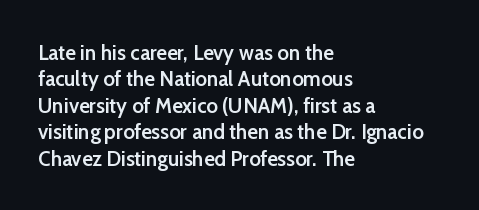
Q: Is the text bold? A: Semi-bold.
Q: Is the text italic (slanted)? A: No, it is upright.
Q: Is the text underlined? A: No.
Q: How is the paragraph aligned? A: Left-aligned.
Q: Is the spacing between letters normal or unusually wide? A: Normal.
